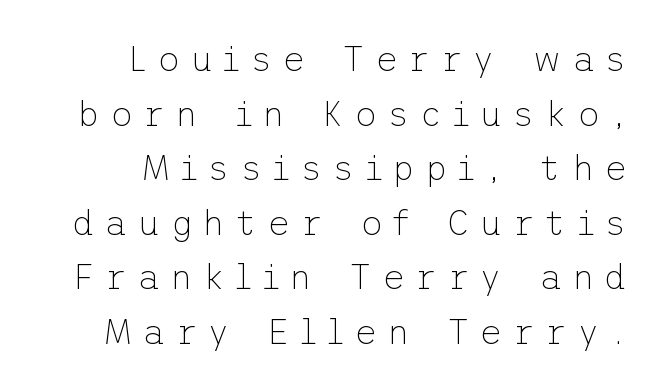
Q: Is the text bold? A: No.
Q: Is the text italic (slanted)? A: No, it is upright.
Q: Is the typeface a serif or a sans-serif typeface? A: Sans-serif.
Q: Is the text underlined? A: No.
Q: How is the paragraph aligned? A: Right-aligned.
Q: Is the spacing between letters normal or unusually wide? A: Unusually wide.
Q: Is the spacing between lines tight, normal or loose? A: Normal.
Q: Width (condensed, normal, or wide)? A: Normal.
Q: Stroke contrast? A: Low.
Q: x-height? A: Medium.
